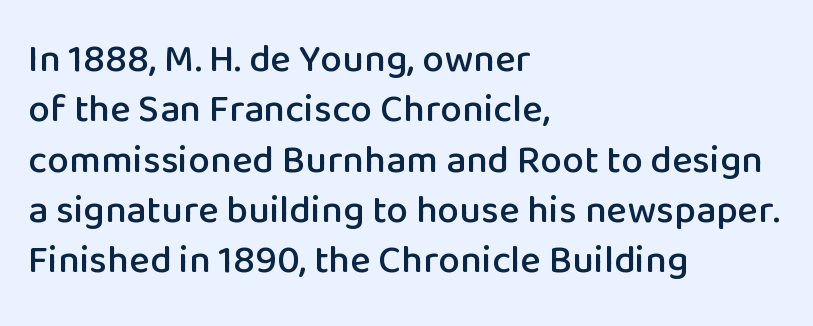
{"serif": "no", "italic": "no", "width": "normal", "stroke_contrast": "low", "x_height": "medium", "monospaced": "no", "underline": "no", "align": "left", "line_spacing": "normal", "line_spacing_ratio": 1.29, "letter_spacing": "normal", "letter_spacing_em": 0.0, "glyph_px": 39}
